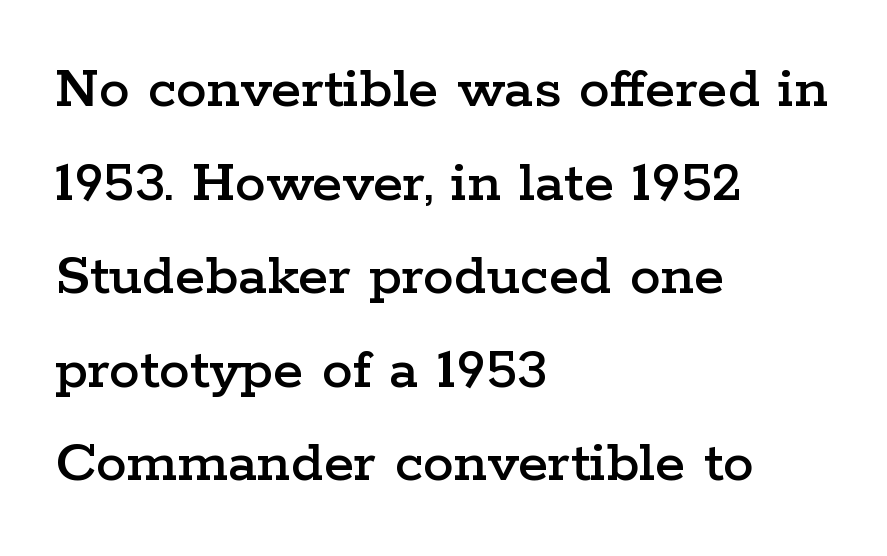
The image shows 62 px wide serif type, upright; set left-aligned, normal line spacing (1.51x), normal letter spacing, not underlined; low stroke contrast and a medium x-height.
